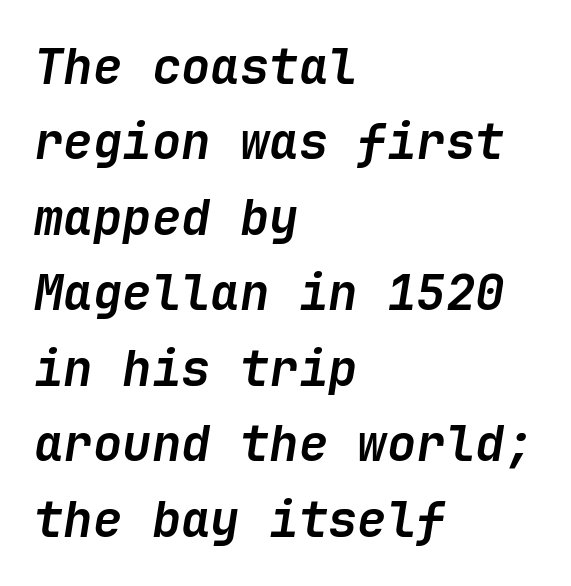
{"italic": "yes", "lean": "right", "slant_degrees": 9, "bold": "yes", "weight": "semibold", "width": "normal", "stroke_contrast": "low", "x_height": "medium", "underline": "no", "align": "left", "line_spacing": "normal", "line_spacing_ratio": 1.54, "letter_spacing": "normal", "letter_spacing_em": 0.0, "glyph_px": 49}
